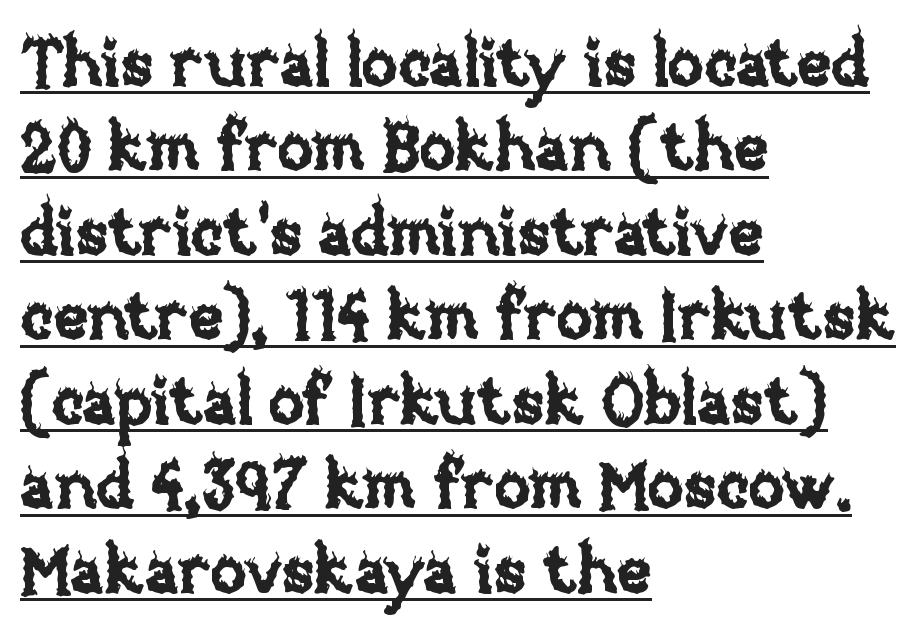
{"italic": "no", "width": "normal", "stroke_contrast": "low", "x_height": "large", "monospaced": "no", "underline": "yes", "align": "left", "line_spacing": "normal", "line_spacing_ratio": 1.28, "letter_spacing": "normal", "letter_spacing_em": 0.0, "glyph_px": 66}
